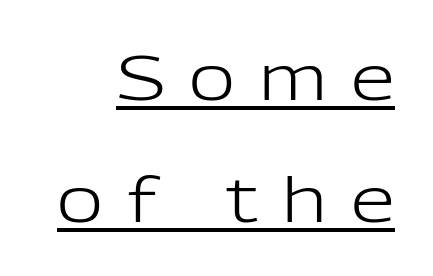
Q: Is the text bold? A: No.
Q: Is the text italic (slanted)? A: No, it is upright.
Q: Is the typeface a serif or a sans-serif typeface? A: Sans-serif.
Q: Is the text underlined? A: Yes.
Q: How is the paragraph aligned? A: Right-aligned.
Q: Is the spacing between letters normal or unusually wide? A: Unusually wide.
Q: Is the spacing between lines tight, normal or loose? A: Loose.
Q: Width (condensed, normal, or wide)? A: Normal.
Q: Stroke contrast? A: Low.
Q: x-height? A: Medium.
Q: Monospaced? A: No.
